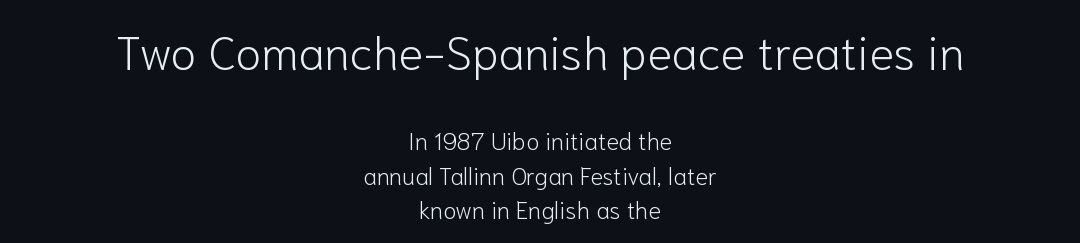
Q: Is the text bold? A: No.
Q: Is the text italic (slanted)? A: No, it is upright.
Q: Is the typeface a serif or a sans-serif typeface? A: Sans-serif.
Q: Is the text underlined? A: No.
Q: How is the paragraph aligned? A: Centered.
Q: Is the spacing between letters normal or unusually wide? A: Normal.
Q: Is the spacing between lines tight, normal or loose? A: Normal.
Q: Which block of text is set in a larger size, the first (top) or the second (bottom)? A: The first (top) one.
Q: Width (condensed, normal, or wide)? A: Normal.
Q: Stroke contrast? A: Low.
Q: x-height? A: Medium.
Q: Monospaced? A: No.
